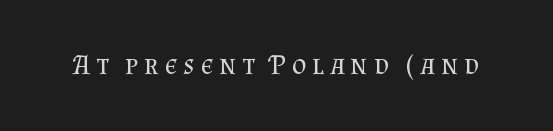
{"serif": "yes", "italic": "no", "bold": "no", "weight": "regular", "width": "normal", "stroke_contrast": "medium", "x_height": "small", "monospaced": "no", "underline": "no", "letter_spacing": "wide", "letter_spacing_em": 0.21, "glyph_px": 28}
